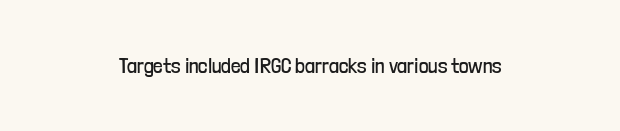
Q: Is the text bold? A: No.
Q: Is the text italic (slanted)? A: No, it is upright.
Q: Is the text underlined? A: No.
Q: How is the paragraph aligned? A: Centered.
Q: Is the spacing between letters normal or unusually wide? A: Normal.
